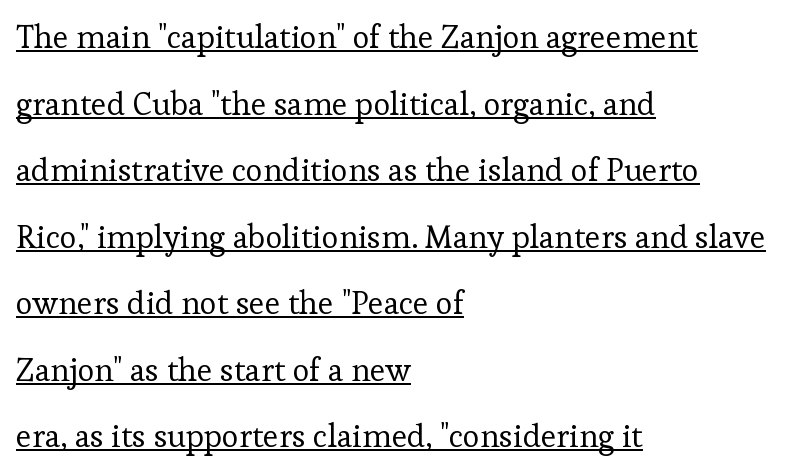
Q: Is the text bold? A: No.
Q: Is the text italic (slanted)? A: No, it is upright.
Q: Is the typeface a serif or a sans-serif typeface? A: Serif.
Q: Is the text underlined? A: Yes.
Q: How is the paragraph aligned? A: Left-aligned.
Q: Is the spacing between letters normal or unusually wide? A: Normal.
Q: Is the spacing between lines tight, normal or loose? A: Loose.
Q: Width (condensed, normal, or wide)? A: Normal.
Q: Stroke contrast? A: Low.
Q: x-height? A: Medium.
Q: Monospaced? A: No.
